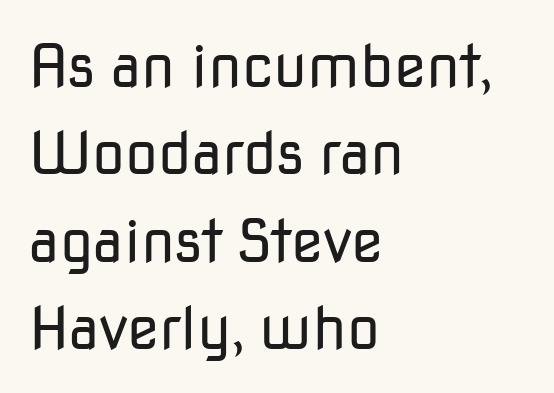
{"serif": "no", "italic": "no", "bold": "no", "weight": "regular", "width": "normal", "stroke_contrast": "low", "x_height": "medium", "monospaced": "no", "underline": "no", "align": "left", "line_spacing": "normal", "line_spacing_ratio": 1.48, "letter_spacing": "normal", "letter_spacing_em": 0.0, "glyph_px": 59}
